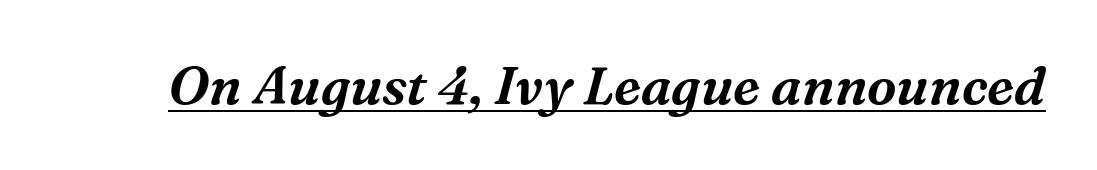
The image shows 53 px serif type, italic (leaning right); set normal letter spacing, underlined; medium stroke contrast and a medium x-height.
